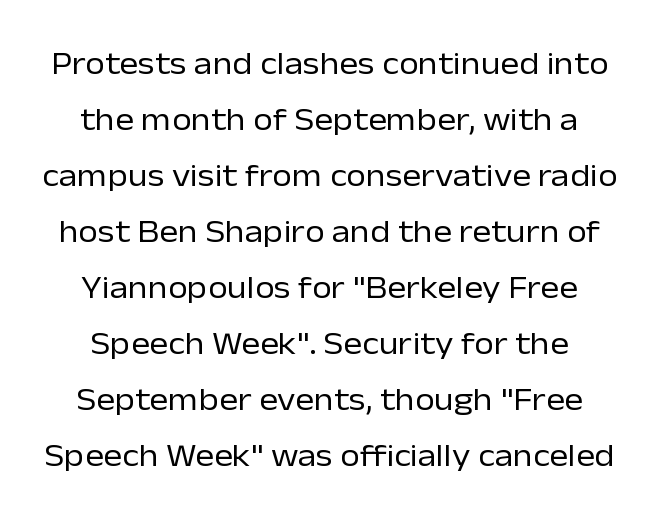
Serifs: no, the terminals of the letterforms are clean. Stems and bowls with no extra thickness — not bold. This sample uses plain, unmodified letter spacing. The baseline area is clear. No italicization has been applied; the sample stays upright.
